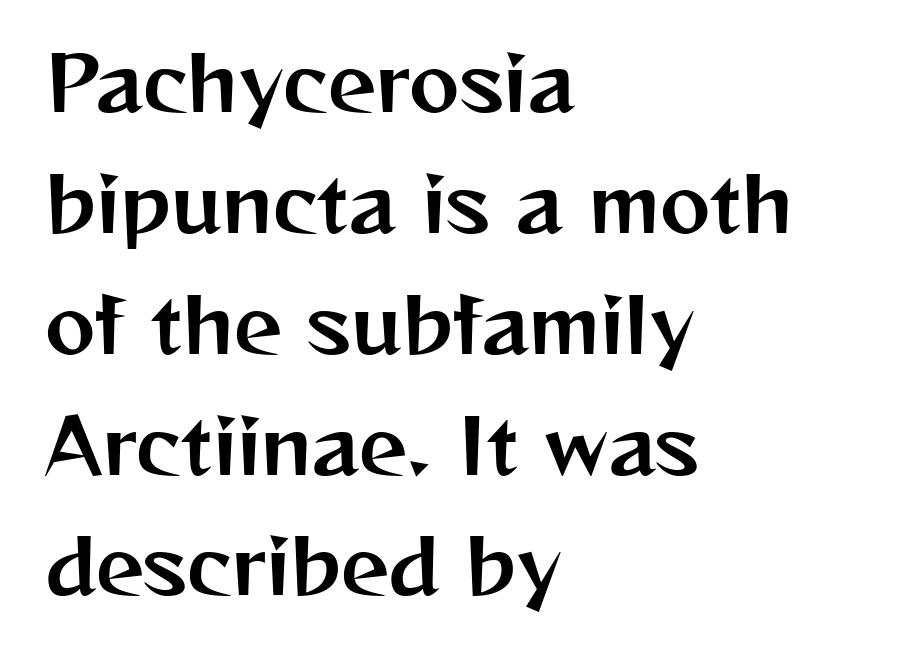
Q: Is the text italic (slanted)? A: No, it is upright.
Q: Is the typeface a serif or a sans-serif typeface? A: Sans-serif.
Q: Is the text underlined? A: No.
Q: How is the paragraph aligned? A: Left-aligned.
Q: Is the spacing between letters normal or unusually wide? A: Normal.
Q: Is the spacing between lines tight, normal or loose? A: Normal.
Q: Width (condensed, normal, or wide)? A: Normal.
Q: Stroke contrast? A: Medium.
Q: x-height? A: Medium.
Q: Monospaced? A: No.
